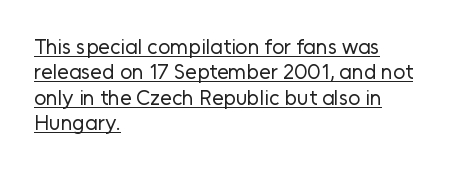
{"italic": "no", "bold": "no", "underline": "yes", "align": "left", "line_spacing_ratio": 1.21, "letter_spacing": "normal", "letter_spacing_em": 0.0, "glyph_px": 21}
